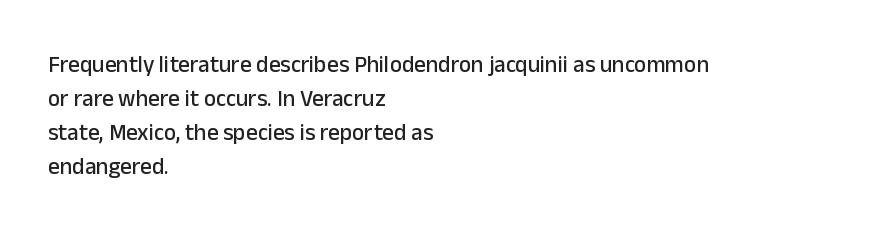
The image shows 23 px text type, upright; set left-aligned, normal line spacing (1.48x), normal letter spacing, not underlined.
